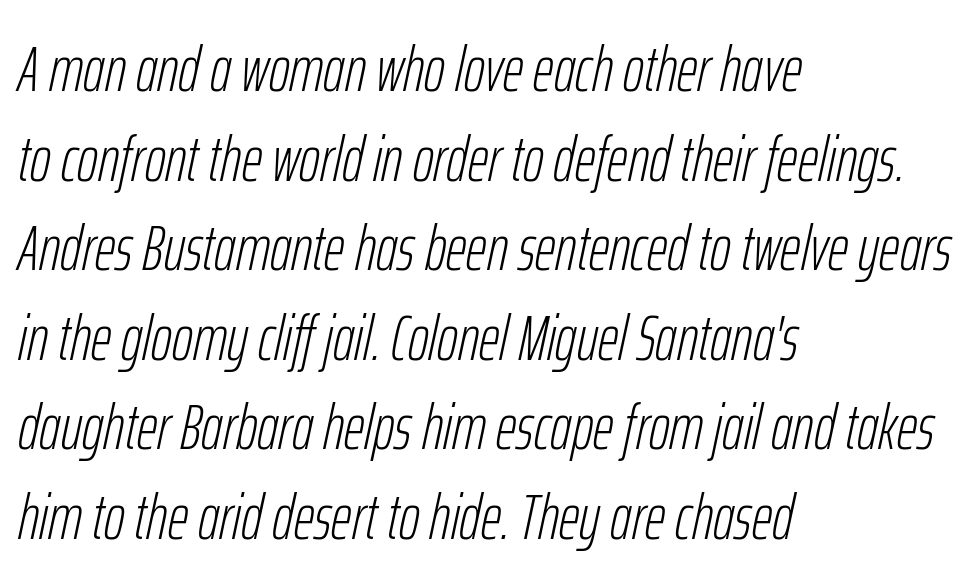
Type without underlining. Interline gaps are of average width in this sample. The glyphs look as if they've been sheared to an angle. The letters look calm and open, with moderate or lighter stems.
